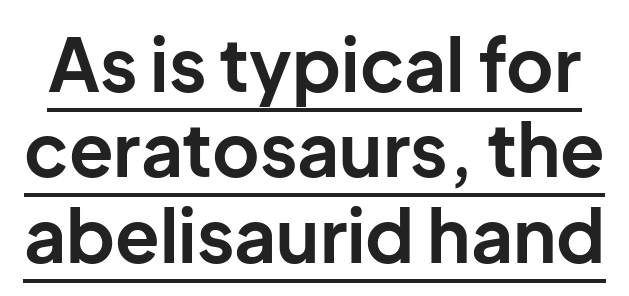
Q: Is the text bold? A: Yes.
Q: Is the text italic (slanted)? A: No, it is upright.
Q: Is the typeface a serif or a sans-serif typeface? A: Sans-serif.
Q: Is the text underlined? A: Yes.
Q: Is the spacing between letters normal or unusually wide? A: Normal.
Q: Width (condensed, normal, or wide)? A: Normal.
Q: Stroke contrast? A: Low.
Q: x-height? A: Medium.
Q: Monospaced? A: No.
